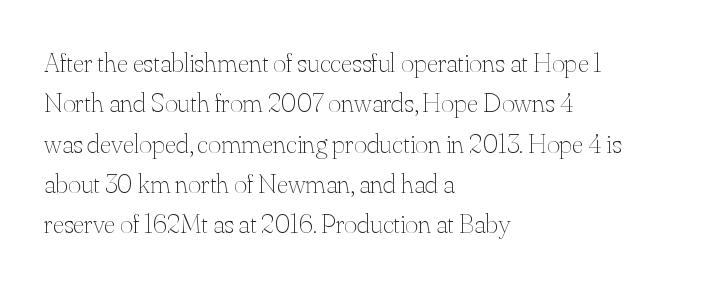
Q: Is the text bold? A: No.
Q: Is the text italic (slanted)? A: No, it is upright.
Q: Is the text underlined? A: No.
Q: How is the paragraph aligned? A: Left-aligned.
Q: Is the spacing between letters normal or unusually wide? A: Normal.
Q: Is the spacing between lines tight, normal or loose? A: Normal.
Q: Width (condensed, normal, or wide)? A: Normal.
Q: Stroke contrast? A: Medium.
Q: x-height? A: Small.
Q: Monospaced? A: No.
